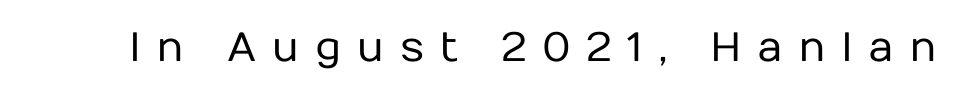
Q: Is the text bold? A: No.
Q: Is the text italic (slanted)? A: No, it is upright.
Q: Is the typeface a serif or a sans-serif typeface? A: Sans-serif.
Q: Is the text underlined? A: No.
Q: Is the spacing between letters normal or unusually wide? A: Unusually wide.
Q: Width (condensed, normal, or wide)? A: Normal.
Q: Stroke contrast? A: Low.
Q: x-height? A: Medium.
Q: Monospaced? A: No.
